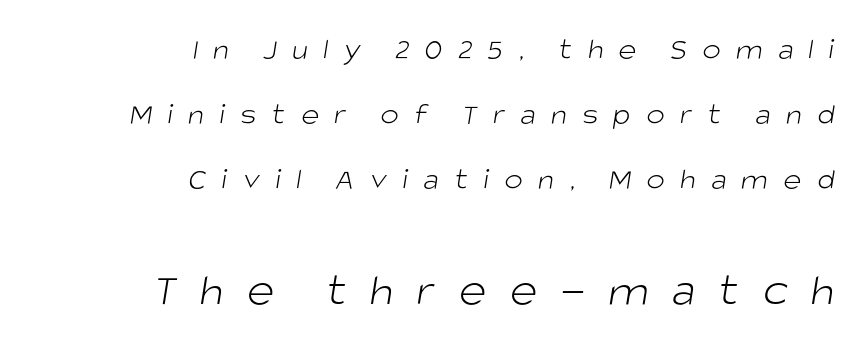
The image shows 47 px light sans-serif type; set right-aligned, loose line spacing (2.1x), unusually wide letter spacing (+0.49 em), not underlined; the second (bottom) block is 1.52x larger; low stroke contrast and a large x-height.
